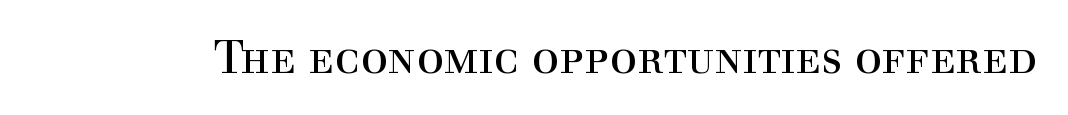
{"serif": "yes", "italic": "no", "bold": "no", "weight": "regular", "width": "normal", "x_height": "medium", "monospaced": "no", "underline": "no", "letter_spacing": "normal", "letter_spacing_em": 0.0, "glyph_px": 45}
